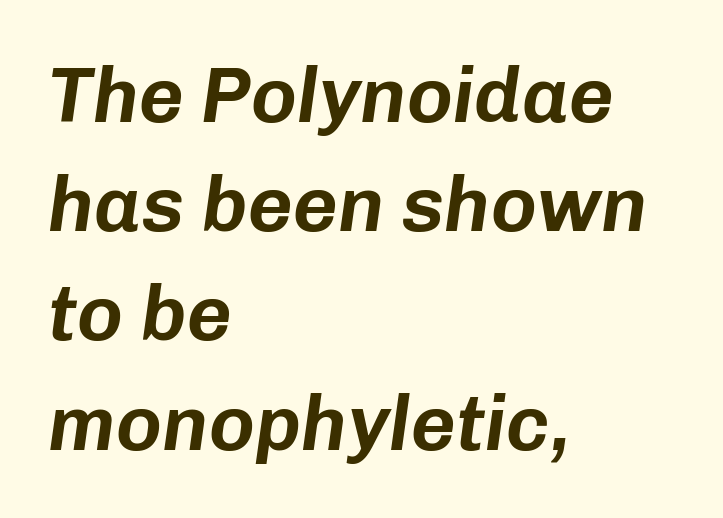
Q: Is the text italic (slanted)? A: Yes, it leans right by about 8 degrees.
Q: Is the text underlined? A: No.
Q: How is the paragraph aligned? A: Left-aligned.
Q: Is the spacing between letters normal or unusually wide? A: Normal.
Q: Is the spacing between lines tight, normal or loose? A: Normal.
Q: Width (condensed, normal, or wide)? A: Normal.
Q: Stroke contrast? A: Low.
Q: x-height? A: Medium.
Q: Monospaced? A: No.
